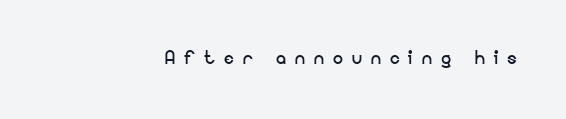
The specimen reads as upright at a glance. Plain, unruled lines of type. Each word looks stretched out because of the extra space between its letters. The typesetting does not lean heavy: it is not bold.
